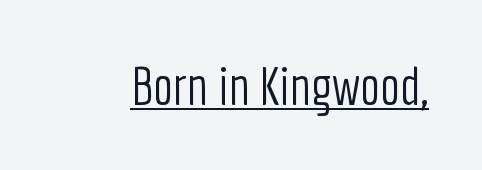
The image shows 53 px light, condensed sans-serif type, upright; set normal letter spacing, underlined; low stroke contrast and a medium x-height.
